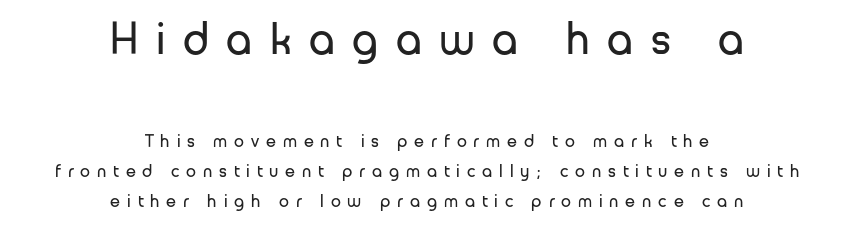
The image shows 46 px regular-weight sans-serif type, upright; set centered, normal line spacing (1.66x), unusually wide letter spacing (+0.38 em), not underlined; the first (top) block is 2.56x larger; low stroke contrast and a medium x-height.
